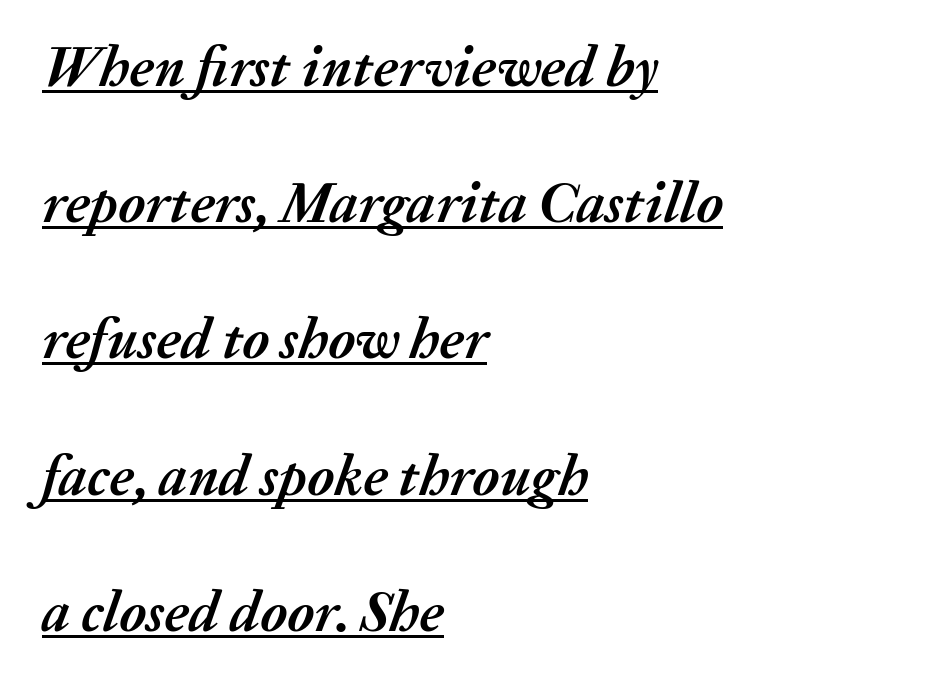
The leading is generous, giving the passage an open texture. Looks like regular typesetting: each glyph gets only the width it needs. The strokes are fattened all the way to bold. The type is set solid horizontally, with unmodified tracking. Does the lettering tilt? It does — this is italic.
